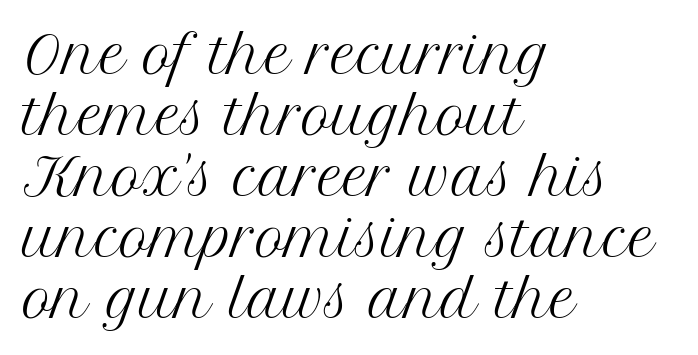
{"bold": "no", "weight": "regular", "width": "normal", "stroke_contrast": "medium", "x_height": "medium", "monospaced": "no", "underline": "no", "align": "left", "line_spacing_ratio": 1.22, "letter_spacing": "normal", "letter_spacing_em": 0.0, "glyph_px": 50}
